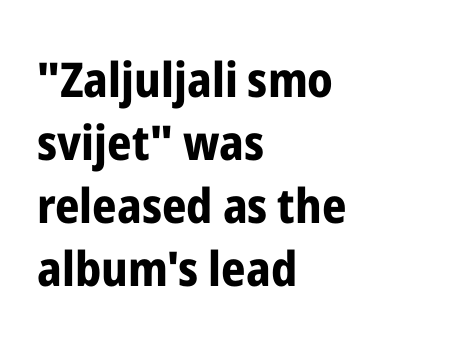
The image shows 48 px bold, condensed sans-serif type, upright; set left-aligned, normal line spacing (1.31x), normal letter spacing, not underlined; low stroke contrast and a medium x-height.
